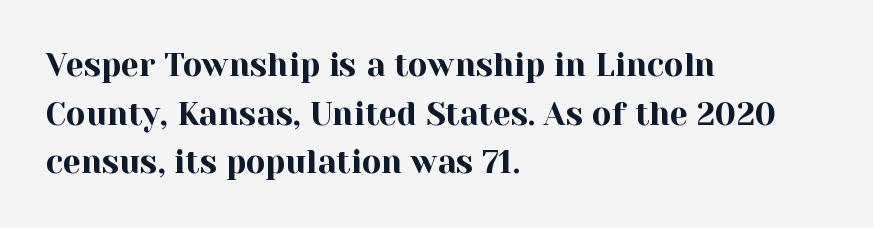
{"serif": "yes", "italic": "no", "width": "normal", "x_height": "medium", "monospaced": "no", "underline": "no", "align": "left", "line_spacing": "normal", "line_spacing_ratio": 1.52, "letter_spacing": "normal", "letter_spacing_em": 0.0, "glyph_px": 32}
